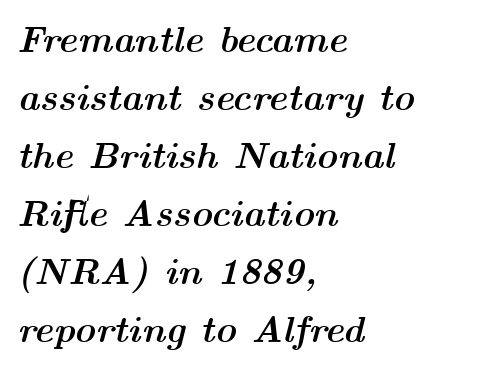
The image shows 37 px semibold, wide type, italic (leaning right); set left-aligned, normal line spacing (1.57x), normal letter spacing, not underlined; medium stroke contrast and a medium x-height.
